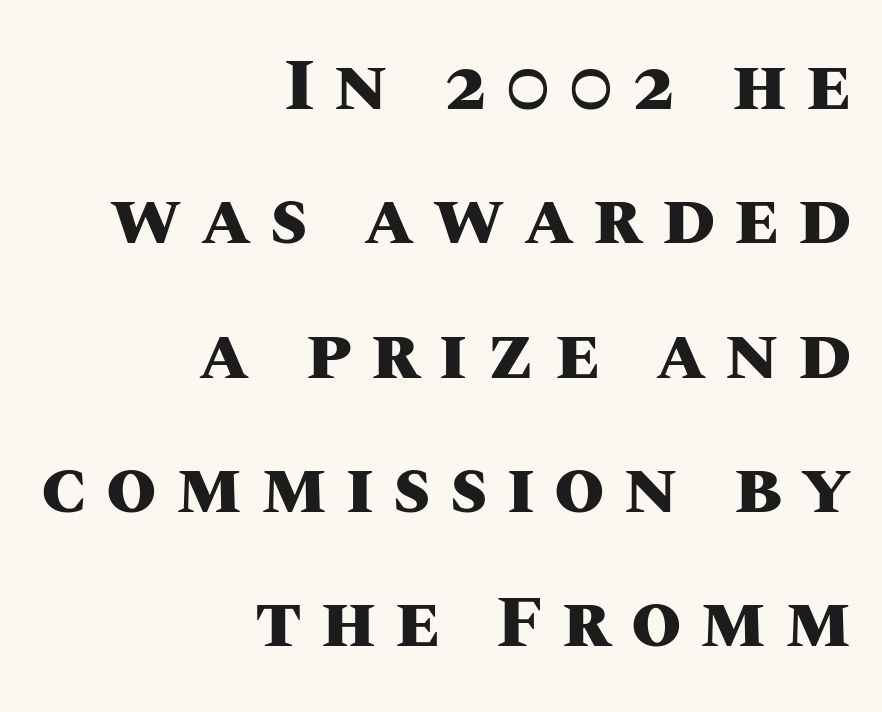
Does extra space separate the letters? Yes, quite a lot of it. Posture: straight, roman, zero tilt. The ragged edge is on the left, which tells us the setting is flush right. No word sits above an underline. These lines are rendered in a variable-pitch font.
